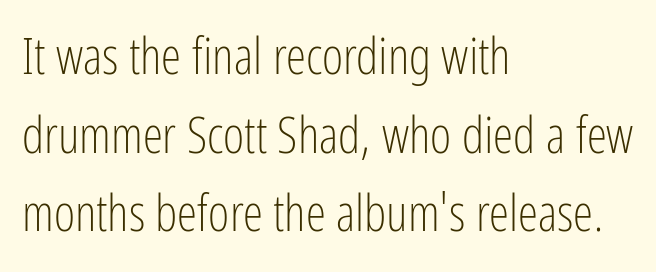
The image shows 51 px light, condensed sans-serif type, upright; set left-aligned, normal line spacing (1.54x), normal letter spacing, not underlined; low stroke contrast and a medium x-height.
